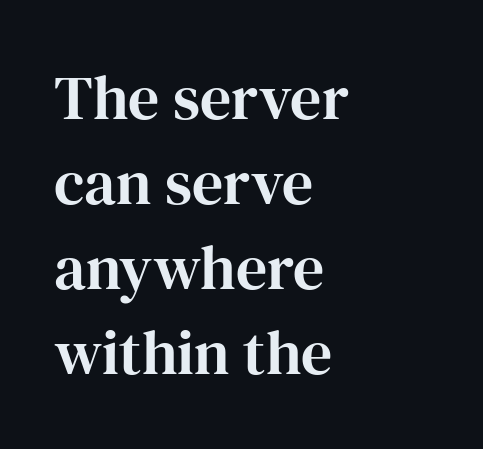
The image shows 62 px serif type, upright; set left-aligned, normal line spacing (1.37x), normal letter spacing, not underlined; high stroke contrast and a medium x-height.
